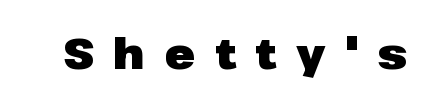
{"serif": "no", "italic": "no", "bold": "yes", "weight": "heavy", "width": "normal", "stroke_contrast": "low", "x_height": "medium", "monospaced": "no", "underline": "no", "letter_spacing": "wide", "letter_spacing_em": 0.45, "glyph_px": 44}
